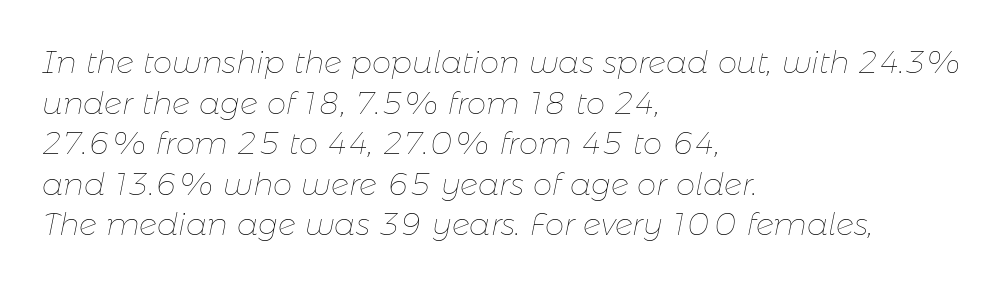
The lettering tilts uniformly, giving the passage an italic look. Beneath every word, the page is bare. These lines sit exactly where default settings would place them. The compositor pushed each line to the left boundary. Think of a printed novel: that variable character pitch is what you see here.
